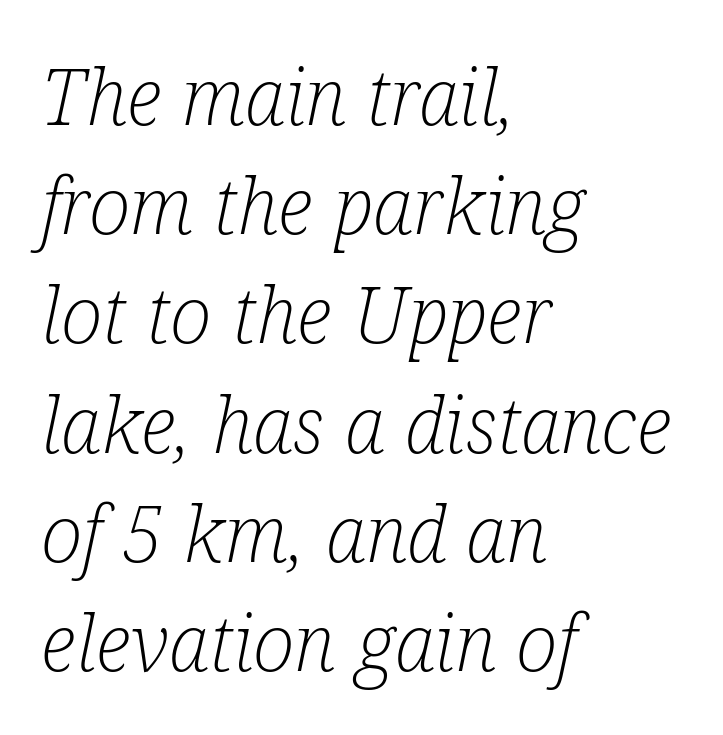
Heft: none added — not bold. I'd call this a serif setting — the letters wear small feet. Successive baselines arrive at the customary interval. All the whitespace from short lines collects on the right. Observe the ordinary spacing: letters are neighbours, not strangers. Is this a fixed-width face? No — the glyphs have proportional, varying widths.
